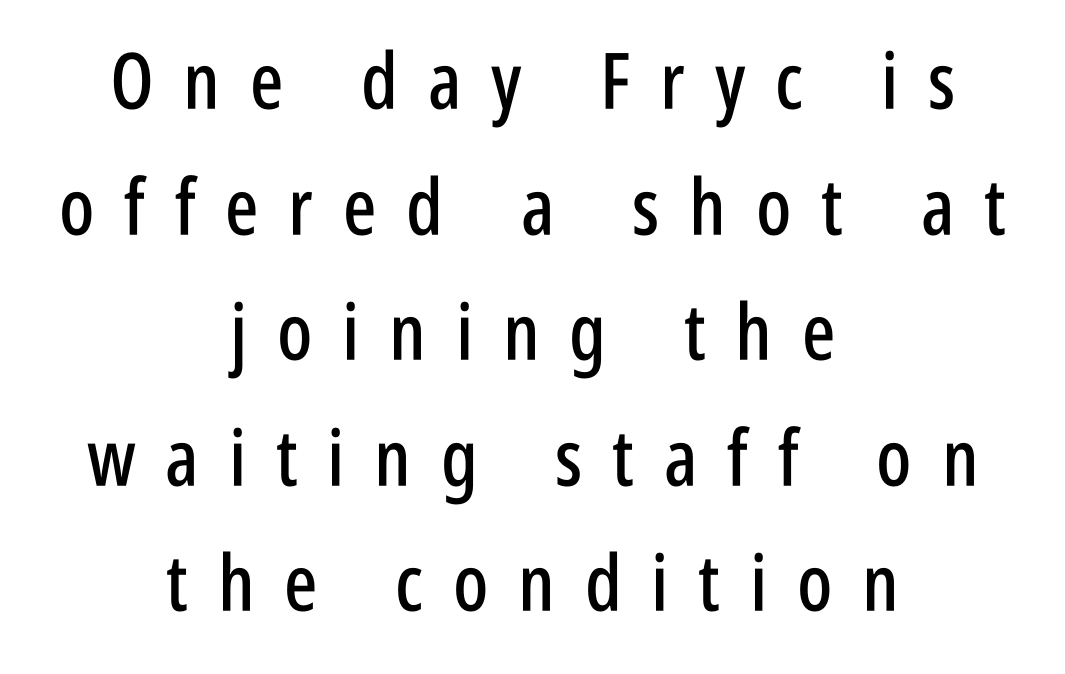
Q: Is the text italic (slanted)? A: No, it is upright.
Q: Is the typeface a serif or a sans-serif typeface? A: Sans-serif.
Q: Is the text underlined? A: No.
Q: How is the paragraph aligned? A: Centered.
Q: Is the spacing between letters normal or unusually wide? A: Unusually wide.
Q: Is the spacing between lines tight, normal or loose? A: Normal.
Q: Width (condensed, normal, or wide)? A: Condensed.
Q: Stroke contrast? A: Low.
Q: x-height? A: Large.
Q: Monospaced? A: No.
